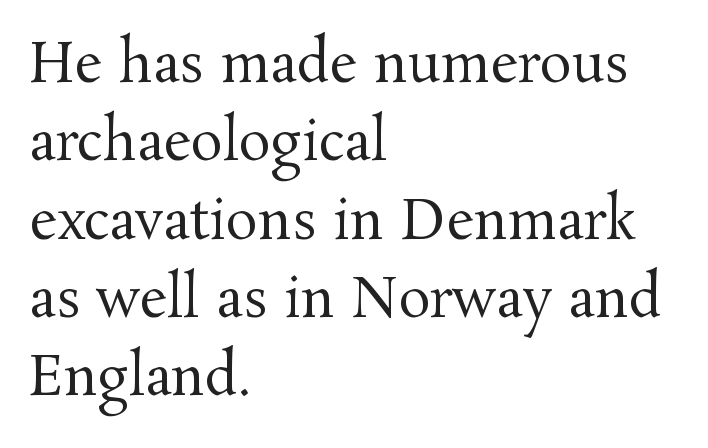
{"serif": "yes", "italic": "no", "bold": "no", "weight": "regular", "width": "normal", "stroke_contrast": "medium", "x_height": "medium", "monospaced": "no", "underline": "no", "align": "left", "line_spacing": "normal", "line_spacing_ratio": 1.45, "letter_spacing": "normal", "letter_spacing_em": 0.0, "glyph_px": 54}
